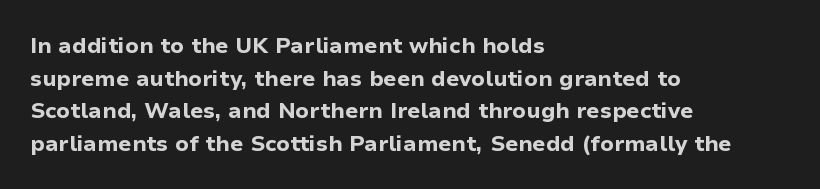
The image shows 22 px bold type, upright; set left-aligned, normal line spacing (1.48x), normal letter spacing, not underlined.
